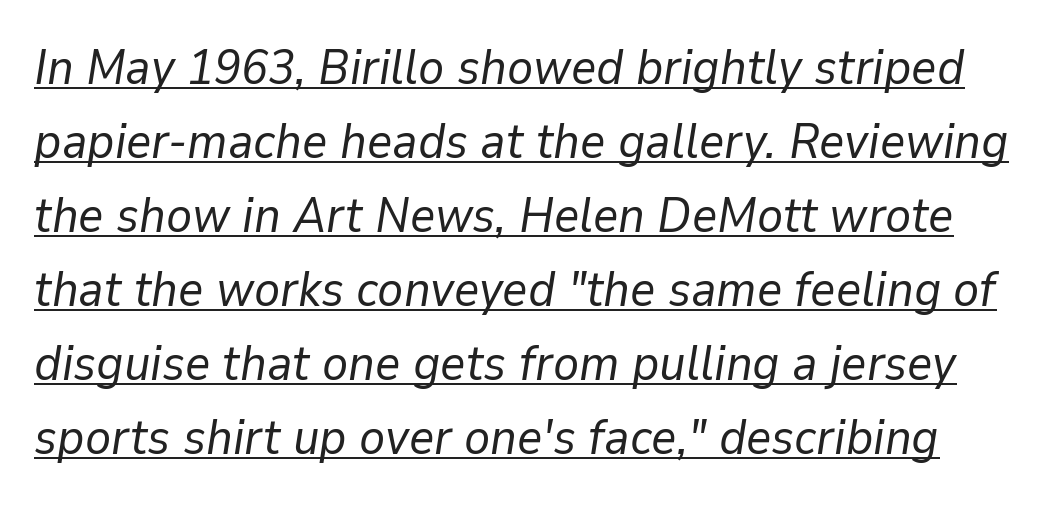
The image shows 49 px regular-weight type, italic (leaning right); set normal line spacing (1.51x), normal letter spacing, underlined; low stroke contrast and a medium x-height.
